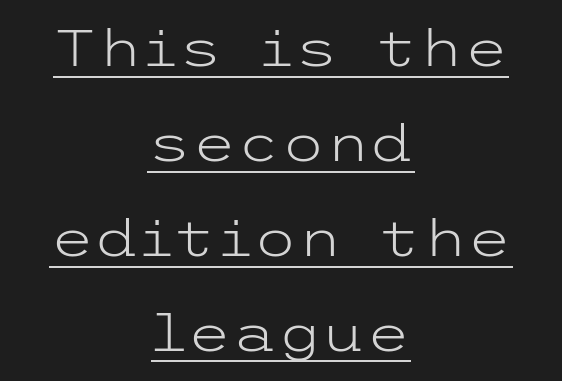
{"serif": "no", "italic": "no", "bold": "no", "weight": "light", "width": "wide", "stroke_contrast": "low", "x_height": "medium", "underline": "yes", "align": "center", "line_spacing_ratio": 1.86, "letter_spacing": "normal", "letter_spacing_em": 0.0, "glyph_px": 51}
